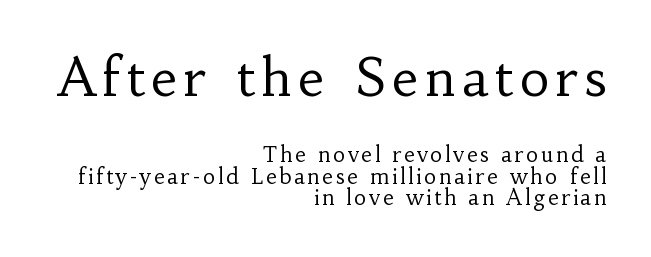
The image shows 52 px regular-weight serif type, upright; set right-aligned, tight line spacing (1.04x), not underlined; the first (top) block is 2.48x larger; low stroke contrast and a small x-height.
